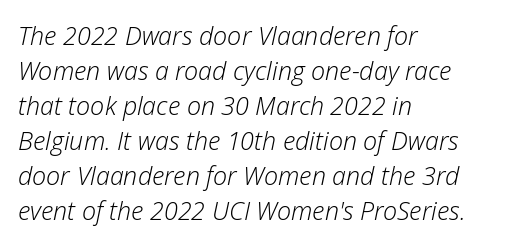
The image shows 25 px text type, italic (leaning right); set left-aligned, normal line spacing (1.4x), normal letter spacing, not underlined.
